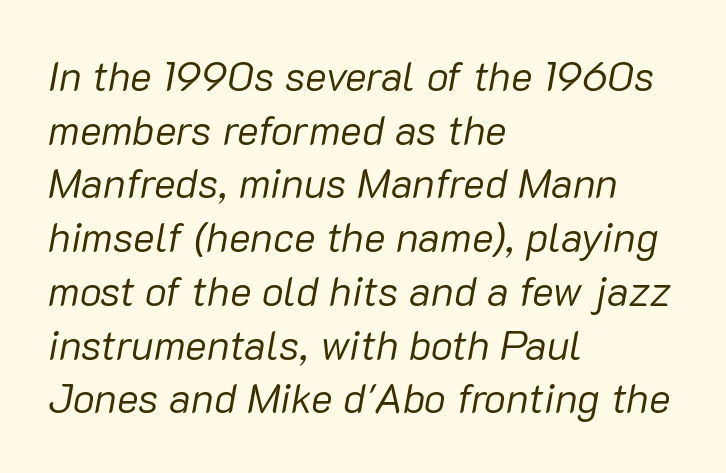
Posture: slanted. Lines of text with bare space underneath. The tracking reads as untouched default to a designer's eye. Note the varied advance widths — an 'i' is clearly narrower than an 'm'. The strokes are not fattened; the text isn't bold.
